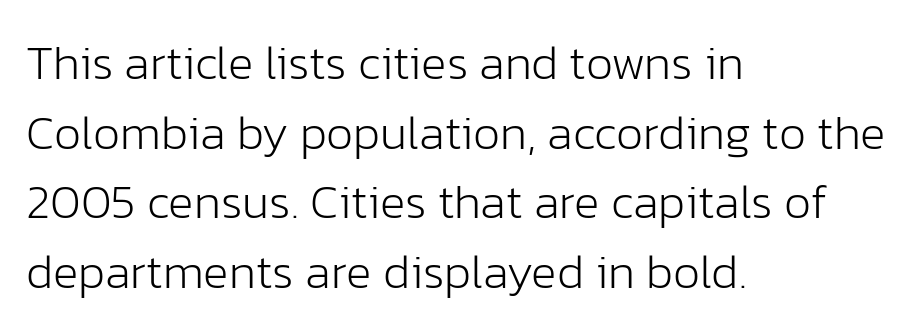
Q: Is the text bold? A: No.
Q: Is the text italic (slanted)? A: No, it is upright.
Q: Is the typeface a serif or a sans-serif typeface? A: Sans-serif.
Q: Is the text underlined? A: No.
Q: How is the paragraph aligned? A: Left-aligned.
Q: Is the spacing between letters normal or unusually wide? A: Normal.
Q: Is the spacing between lines tight, normal or loose? A: Normal.
Q: Width (condensed, normal, or wide)? A: Normal.
Q: Stroke contrast? A: Low.
Q: x-height? A: Medium.
Q: Monospaced? A: No.
